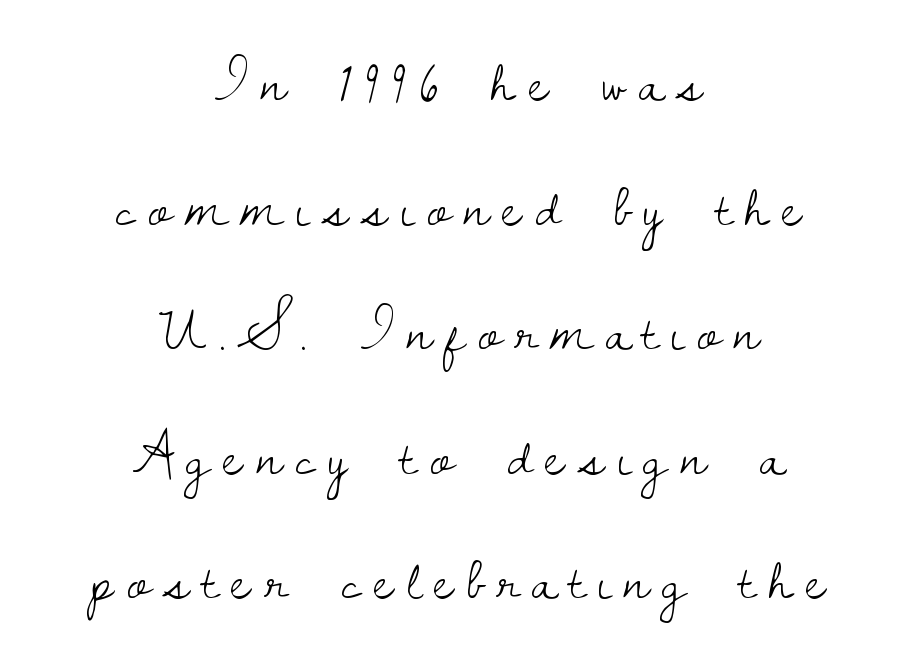
Caption: face not bold, strokes unweighted. Descender tails drop into unmarked territory. The tracking jumps out immediately: characters are airy and widely separated. The lines in this sample share a center point and differ in where they start and stop.
